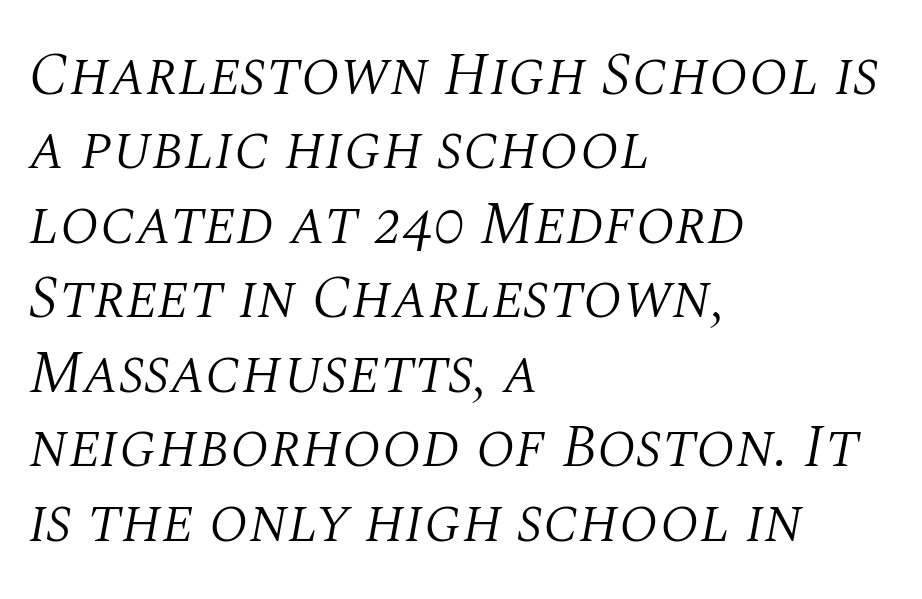
The image shows 61 px light serif type, italic (leaning right); set left-aligned, line spacing 1.22x, normal letter spacing, not underlined; medium stroke contrast and a large x-height.
